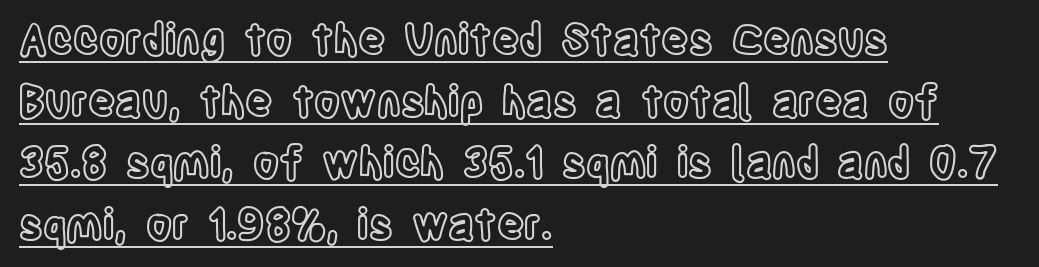
{"italic": "no", "width": "condensed", "x_height": "large", "monospaced": "no", "underline": "yes", "align": "left", "line_spacing": "normal", "line_spacing_ratio": 1.47, "letter_spacing": "normal", "letter_spacing_em": 0.0, "glyph_px": 42}
